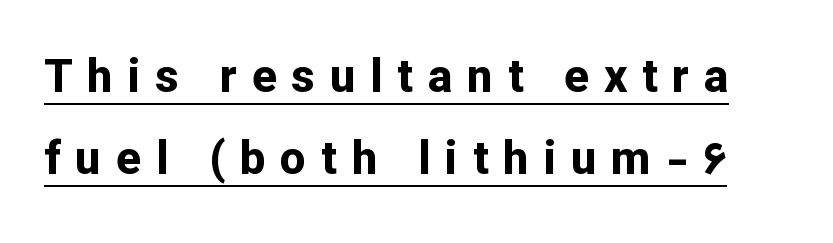
On the weight axis this lands at bold, roughly 700. The type sits square on the baseline with zero lean. The letterforms stand isolated, each surrounded by extra space. This sample has the flowing, uneven cadence of proportional lettering. Beneath each row of characters lies a ruled line.
